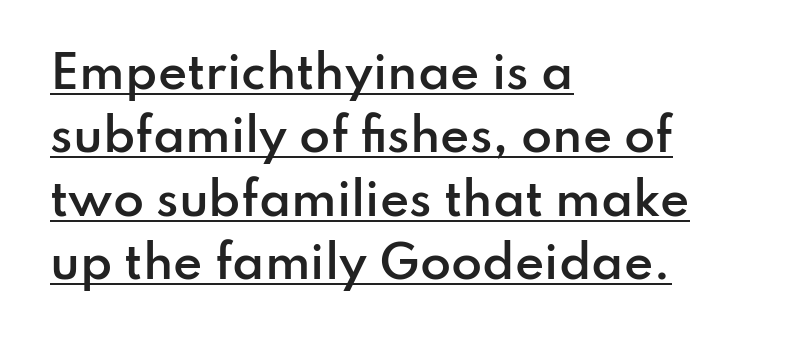
The image shows 45 px semibold sans-serif type, upright; set left-aligned, normal line spacing (1.41x), normal letter spacing, underlined; low stroke contrast and a small x-height.
